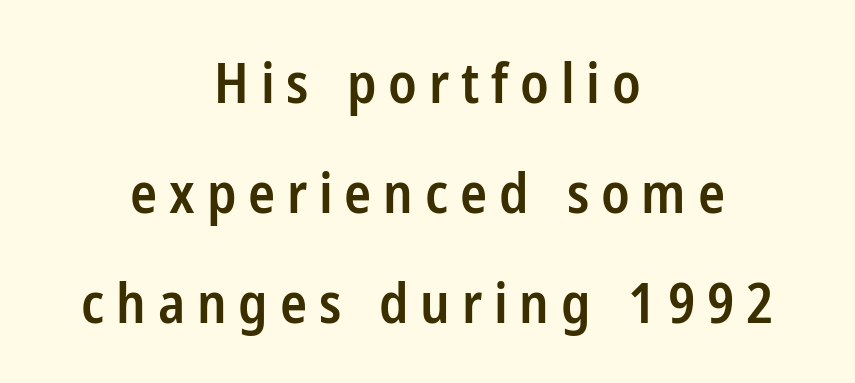
{"serif": "no", "italic": "no", "bold": "semi", "weight": "semibold", "width": "condensed", "stroke_contrast": "low", "x_height": "medium", "monospaced": "no", "underline": "no", "align": "center", "line_spacing": "loose", "line_spacing_ratio": 1.96, "letter_spacing": "wide", "letter_spacing_em": 0.21, "glyph_px": 56}
